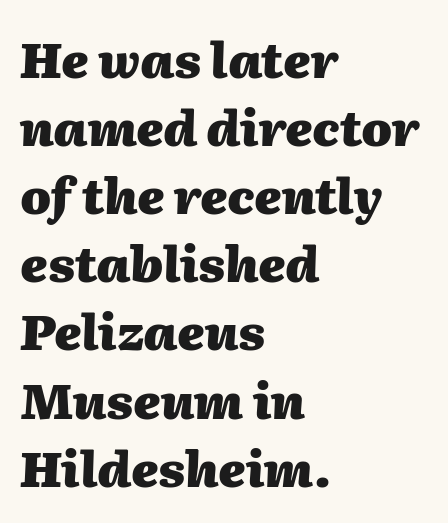
Q: Is the text bold? A: Yes.
Q: Is the text italic (slanted)? A: Yes, it leans right by about 2 degrees.
Q: Is the text underlined? A: No.
Q: How is the paragraph aligned? A: Left-aligned.
Q: Is the spacing between letters normal or unusually wide? A: Normal.
Q: Is the spacing between lines tight, normal or loose? A: Normal.
Q: Width (condensed, normal, or wide)? A: Normal.
Q: Stroke contrast? A: Medium.
Q: x-height? A: Medium.
Q: Monospaced? A: No.
